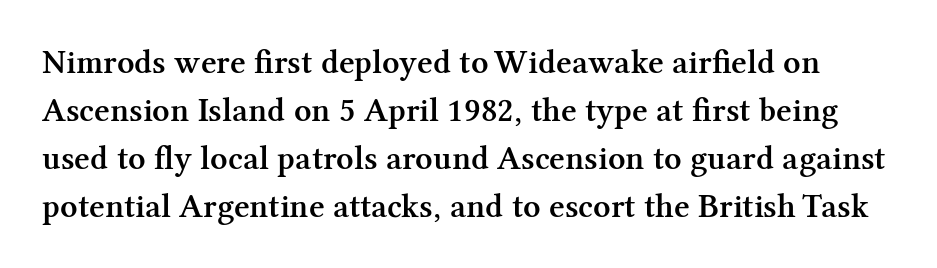
The image shows 34 px semibold serif type, upright; set normal line spacing (1.41x), normal letter spacing, not underlined; medium stroke contrast and a medium x-height.
